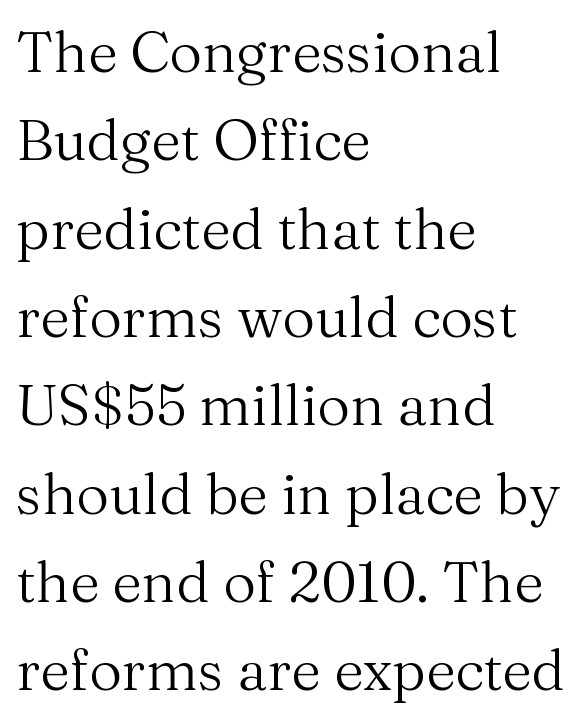
{"serif": "yes", "italic": "no", "bold": "no", "weight": "regular", "width": "normal", "stroke_contrast": "medium", "x_height": "medium", "monospaced": "no", "underline": "no", "align": "left", "line_spacing": "normal", "line_spacing_ratio": 1.55, "letter_spacing": "normal", "letter_spacing_em": 0.0, "glyph_px": 57}
